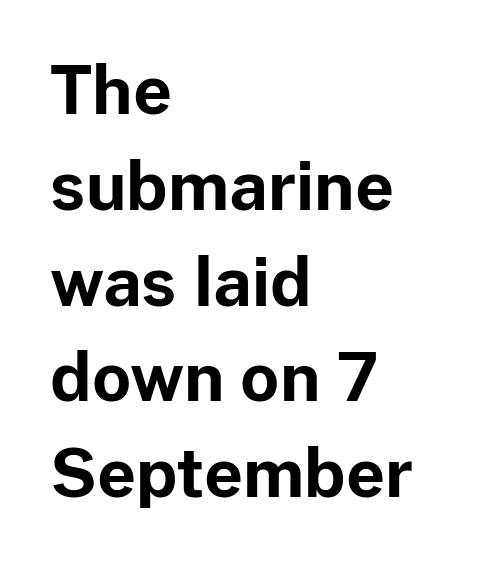
Alignment: flush left. Nobody drew a line under any word here. This is the regular roman posture of the typeface. Each glyph is drawn with heavy, bold strokes.
